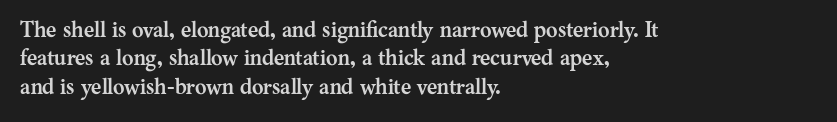
Q: Is the text bold? A: Yes.
Q: Is the text italic (slanted)? A: No, it is upright.
Q: Is the text underlined? A: No.
Q: How is the paragraph aligned? A: Left-aligned.
Q: Is the spacing between letters normal or unusually wide? A: Normal.
Q: Is the spacing between lines tight, normal or loose? A: Normal.
